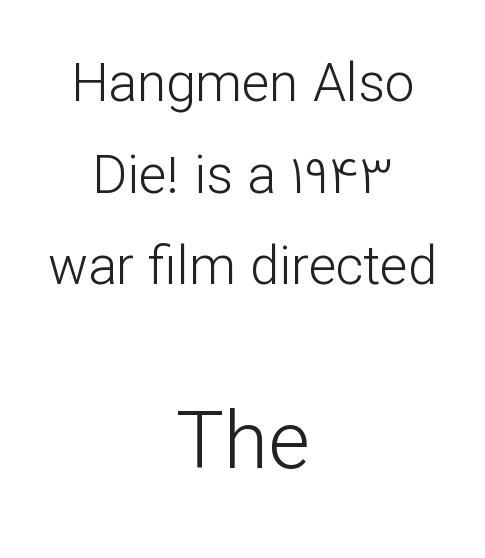
Q: Is the text bold? A: No.
Q: Is the text italic (slanted)? A: No, it is upright.
Q: Is the typeface a serif or a sans-serif typeface? A: Sans-serif.
Q: Is the text underlined? A: No.
Q: How is the paragraph aligned? A: Centered.
Q: Is the spacing between letters normal or unusually wide? A: Normal.
Q: Which block of text is set in a larger size, the first (top) or the second (bottom)? A: The second (bottom) one.
Q: Width (condensed, normal, or wide)? A: Normal.
Q: Stroke contrast? A: Low.
Q: x-height? A: Medium.
Q: Monospaced? A: No.
